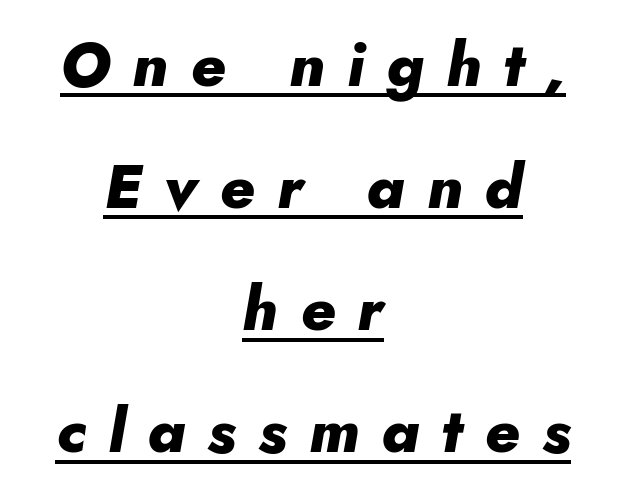
Q: Is the text bold? A: Yes.
Q: Is the text italic (slanted)? A: Yes, it leans right by about 10 degrees.
Q: Is the text underlined? A: Yes.
Q: How is the paragraph aligned? A: Centered.
Q: Is the spacing between letters normal or unusually wide? A: Unusually wide.
Q: Is the spacing between lines tight, normal or loose? A: Loose.
Q: Width (condensed, normal, or wide)? A: Normal.
Q: Stroke contrast? A: Low.
Q: x-height? A: Small.
Q: Monospaced? A: No.
